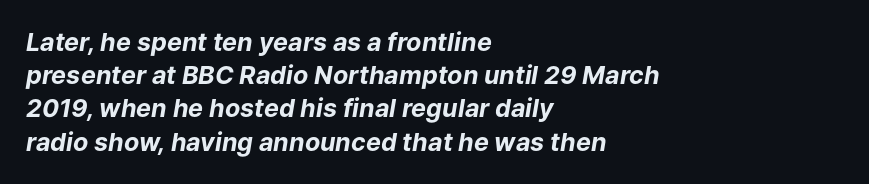
Q: Is the text bold? A: Yes.
Q: Is the text italic (slanted)? A: Yes, it leans right by about 9 degrees.
Q: Is the text underlined? A: No.
Q: How is the paragraph aligned? A: Left-aligned.
Q: Is the spacing between letters normal or unusually wide? A: Normal.
Q: Is the spacing between lines tight, normal or loose? A: Normal.
